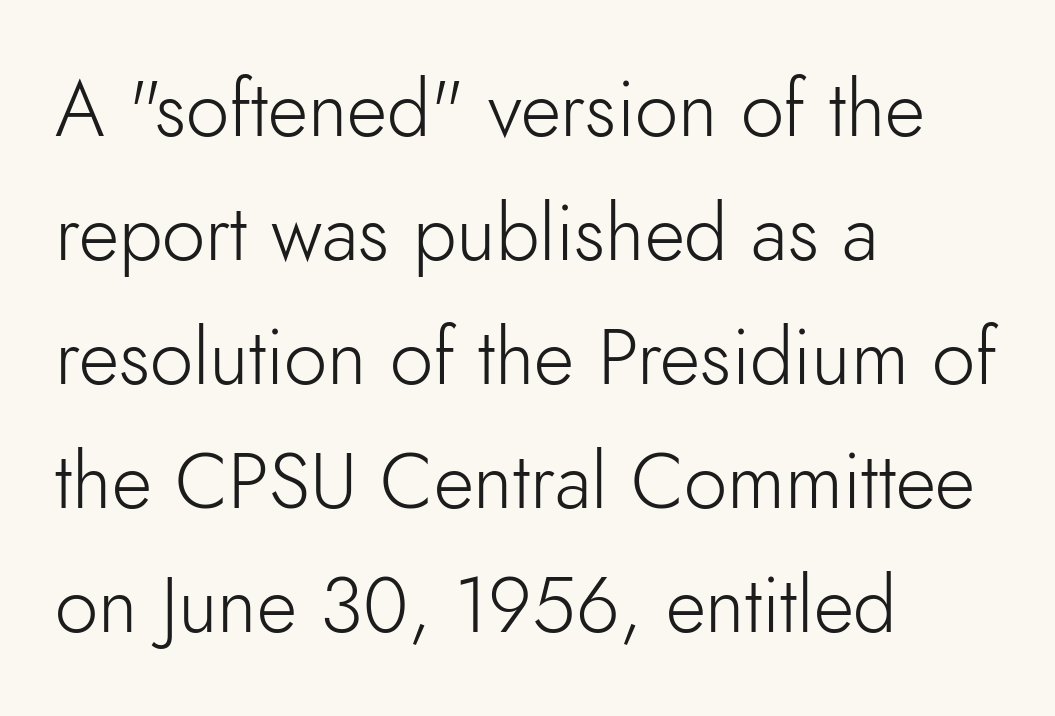
The image shows 78 px light sans-serif type, upright; set left-aligned, normal line spacing (1.59x), normal letter spacing, not underlined; low stroke contrast and a small x-height.
